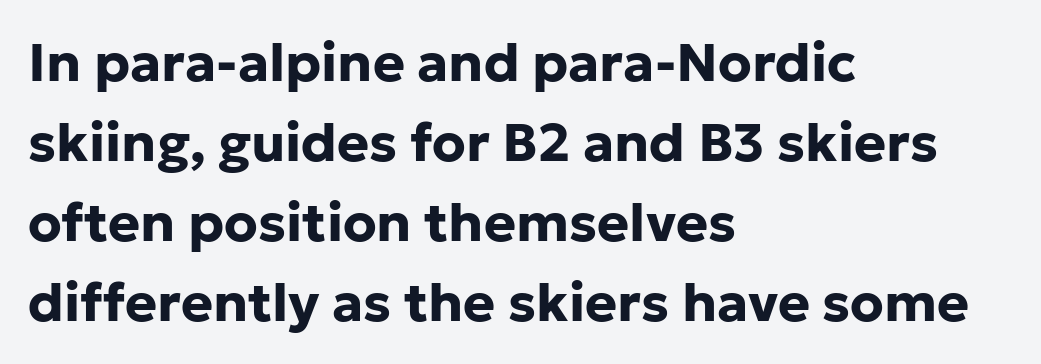
Successive baselines arrive at the customary interval. Standard letterfit; no display-style spreading of the glyphs. Stroke thickness is high; the sample reads as a true bold. These lines are rendered in a variable-pitch font. Rendered with straight, roman letterforms.
